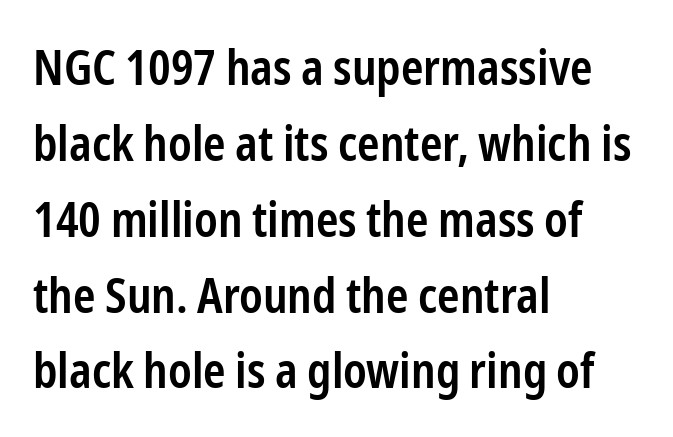
Typesetter's note: demi weight, one step under bold. Do the letters lean? They stand straight. Letterform terminals end flat and unadorned throughout the passage. This rendering features lettering with no underline.
